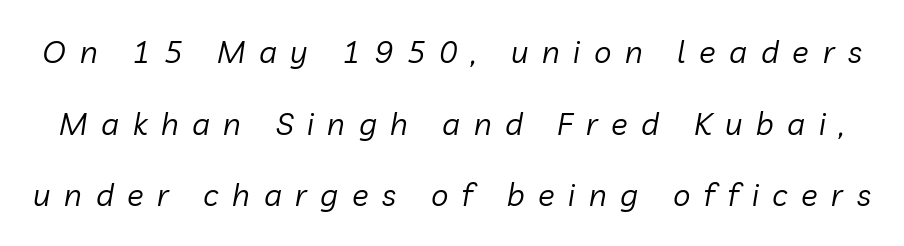
{"italic": "yes", "lean": "right", "slant_degrees": 10, "bold": "no", "weight": "regular", "width": "normal", "stroke_contrast": "low", "x_height": "medium", "monospaced": "no", "underline": "no", "line_spacing": "loose", "line_spacing_ratio": 2.31, "letter_spacing": "wide", "letter_spacing_em": 0.44, "glyph_px": 31}
